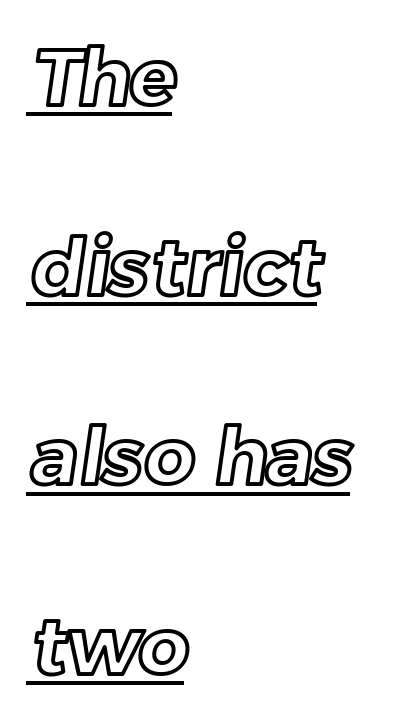
A great deal of white space separates one row of letters from the next. Is the block centered? No — it sits flush against the left margin. Do the characters align in a grid? No, the font is proportional. These characters rest on top of a visible drawn line. The type is set solid horizontally, with unmodified tracking.
